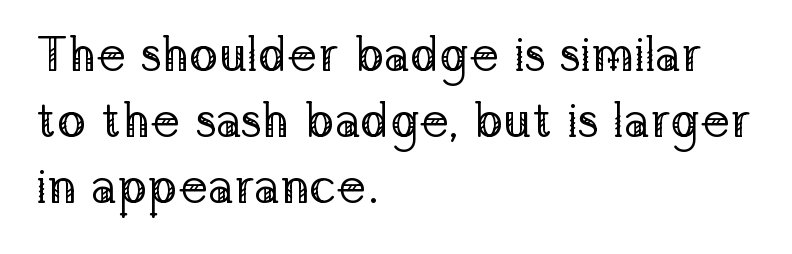
Q: Is the text bold? A: No.
Q: Is the text italic (slanted)? A: No, it is upright.
Q: Is the typeface a serif or a sans-serif typeface? A: Serif.
Q: Is the text underlined? A: No.
Q: How is the paragraph aligned? A: Left-aligned.
Q: Is the spacing between letters normal or unusually wide? A: Normal.
Q: Is the spacing between lines tight, normal or loose? A: Normal.
Q: Width (condensed, normal, or wide)? A: Normal.
Q: Stroke contrast? A: Low.
Q: x-height? A: Medium.
Q: Monospaced? A: No.
